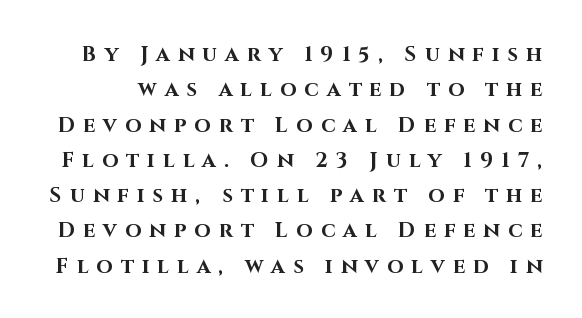
{"italic": "no", "bold": "yes", "underline": "no", "line_spacing": "normal", "line_spacing_ratio": 1.68, "letter_spacing": "wide", "letter_spacing_em": 0.39, "glyph_px": 21}
